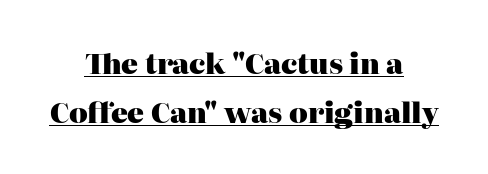
{"serif": "yes", "italic": "no", "bold": "yes", "weight": "heavy", "width": "normal", "stroke_contrast": "high", "x_height": "medium", "monospaced": "no", "underline": "yes", "align": "center", "line_spacing_ratio": 1.76, "letter_spacing": "normal", "letter_spacing_em": 0.0, "glyph_px": 28}
